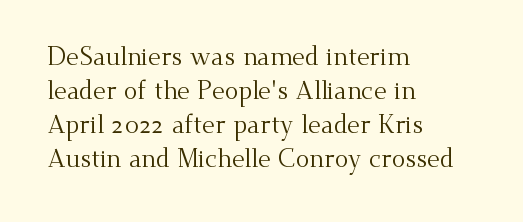
Q: Is the text bold? A: No.
Q: Is the text italic (slanted)? A: No, it is upright.
Q: Is the text underlined? A: No.
Q: How is the paragraph aligned? A: Left-aligned.
Q: Is the spacing between letters normal or unusually wide? A: Normal.
Q: Is the spacing between lines tight, normal or loose? A: Normal.
